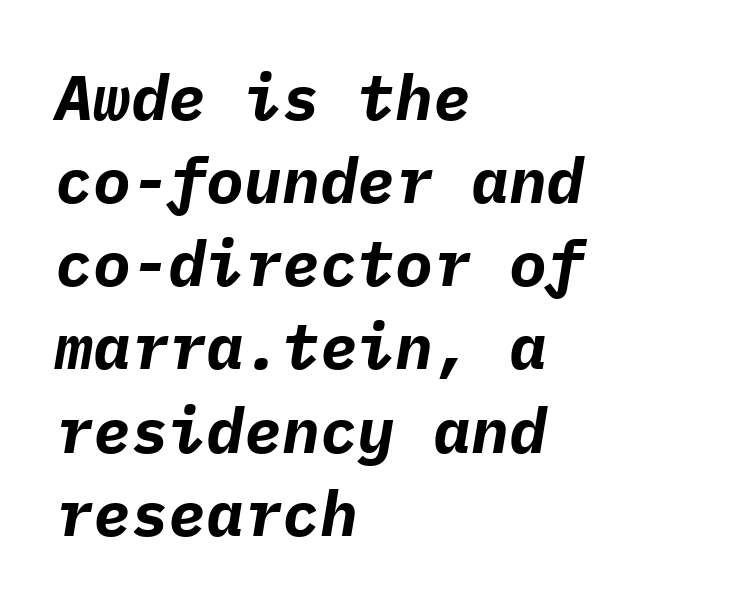
Q: Is the text bold? A: Yes.
Q: Is the text italic (slanted)? A: Yes, it leans right by about 9 degrees.
Q: Is the text underlined? A: No.
Q: How is the paragraph aligned? A: Left-aligned.
Q: Is the spacing between letters normal or unusually wide? A: Normal.
Q: Is the spacing between lines tight, normal or loose? A: Normal.
Q: Width (condensed, normal, or wide)? A: Normal.
Q: Stroke contrast? A: Low.
Q: x-height? A: Medium.
Q: Monospaced? A: Yes.
